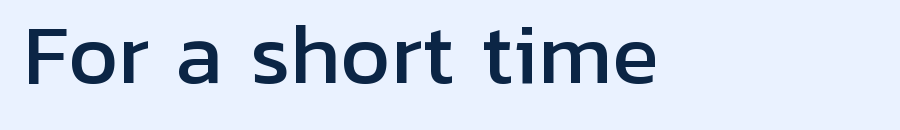
Q: Is the text italic (slanted)? A: No, it is upright.
Q: Is the typeface a serif or a sans-serif typeface? A: Sans-serif.
Q: Is the text underlined? A: No.
Q: How is the paragraph aligned? A: Left-aligned.
Q: Is the spacing between letters normal or unusually wide? A: Normal.
Q: Width (condensed, normal, or wide)? A: Normal.
Q: Stroke contrast? A: Low.
Q: x-height? A: Medium.
Q: Monospaced? A: No.
